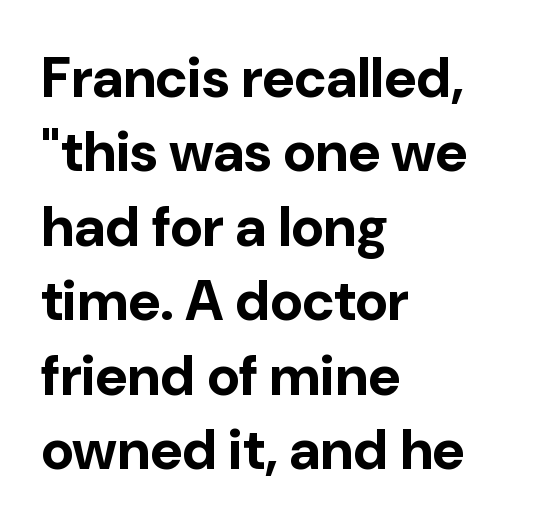
The passage shown is typed in a proportional face where columns would drift. Characters remain perfectly vertical along every line. Where is the straight margin? On the left. The glyphs have the mass of a bold cut. Line spacing here is normal.
